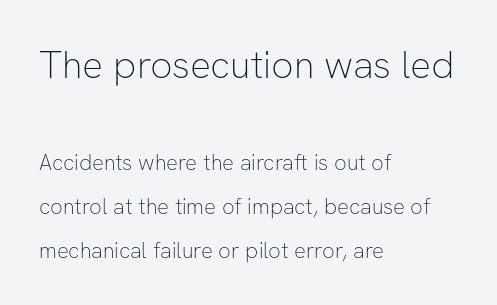
The image shows 39 px thin sans-serif type, upright; set left-aligned, loose line spacing (2.0x), normal letter spacing, not underlined; the first (top) block is 1.77x larger; low stroke contrast and a medium x-height.
